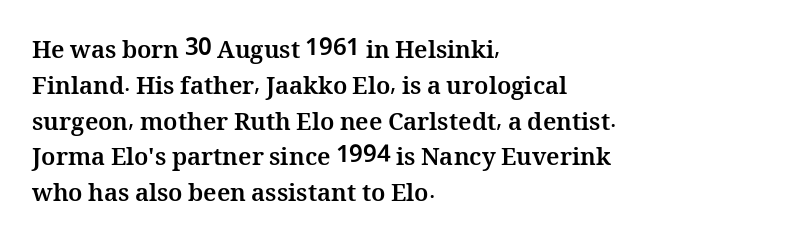
{"italic": "no", "bold": "yes", "underline": "no", "align": "left", "line_spacing": "normal", "line_spacing_ratio": 1.49, "letter_spacing": "normal", "letter_spacing_em": 0.0, "glyph_px": 24}
